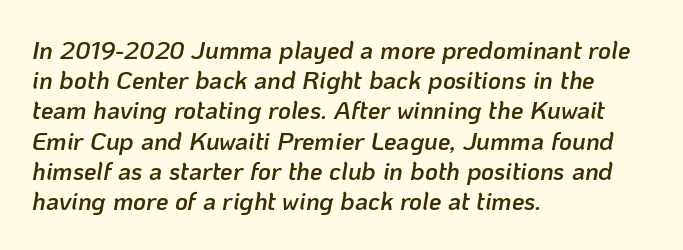
The image shows 25 px text type, italic (leaning right); set left-aligned, line spacing 1.21x, normal letter spacing, not underlined.
